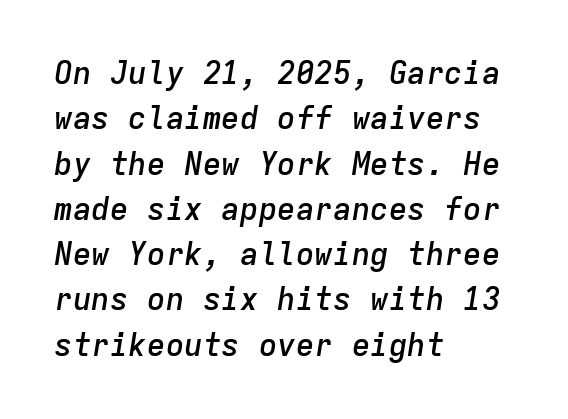
{"italic": "yes", "lean": "right", "slant_degrees": 9, "bold": "semi", "weight": "semibold", "width": "normal", "stroke_contrast": "low", "x_height": "medium", "monospaced": "yes", "underline": "no", "align": "left", "line_spacing": "normal", "line_spacing_ratio": 1.46, "letter_spacing": "normal", "letter_spacing_em": 0.0, "glyph_px": 31}
